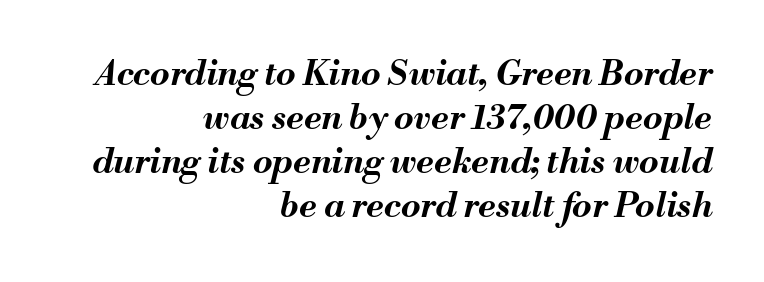
The lines in this sample share a right terminus and differ only in where they begin. Heft: maximum for text — a bold. Descenders hang freely into open space. This rendering leaves character spacing at its baseline value.
